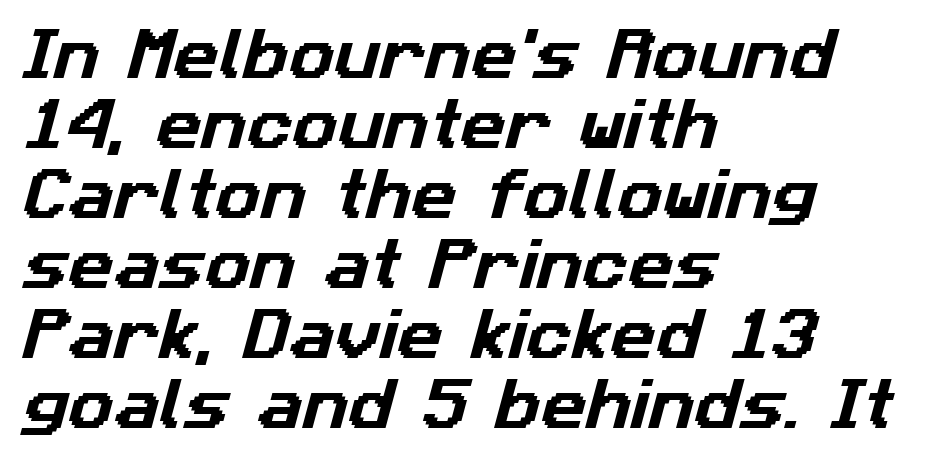
Q: Is the typeface a serif or a sans-serif typeface? A: Sans-serif.
Q: Is the text underlined? A: No.
Q: How is the paragraph aligned? A: Left-aligned.
Q: Is the spacing between letters normal or unusually wide? A: Normal.
Q: Is the spacing between lines tight, normal or loose? A: Normal.
Q: Width (condensed, normal, or wide)? A: Normal.
Q: Stroke contrast? A: Low.
Q: x-height? A: Medium.
Q: Monospaced? A: No.
